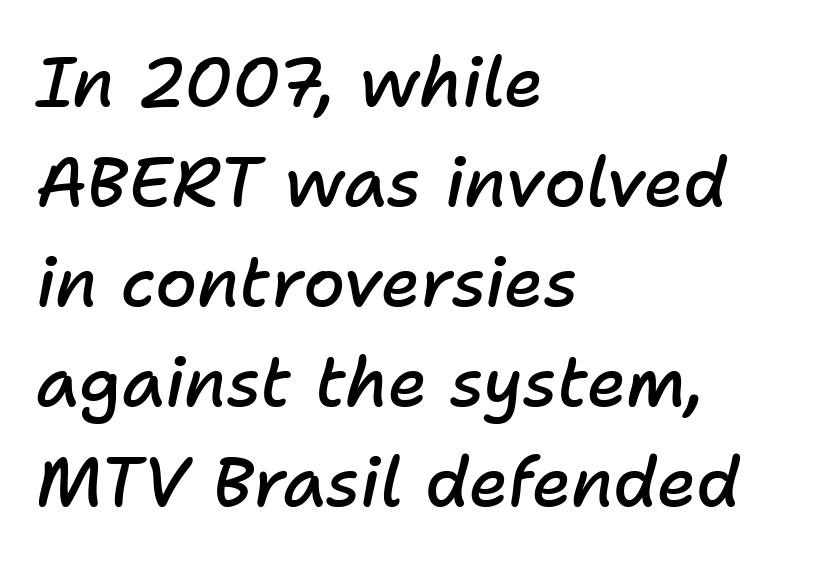
The image shows 68 px semibold type, italic (leaning right); set left-aligned, normal line spacing (1.47x), normal letter spacing, not underlined; low stroke contrast and a medium x-height.
